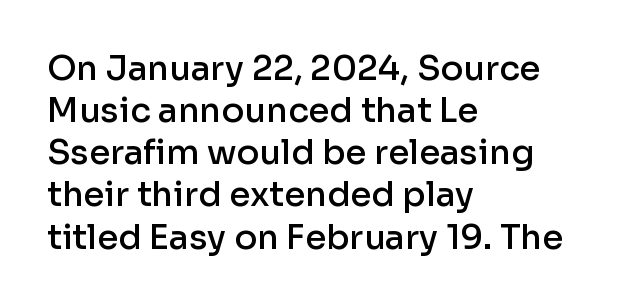
Caption: semibold face, moderately heavy strokes. Nope, not italic — everything's standing straight. This sample has the flowing, uneven cadence of proportional lettering. Tracking value appears to be zero — textbook default spacing.
